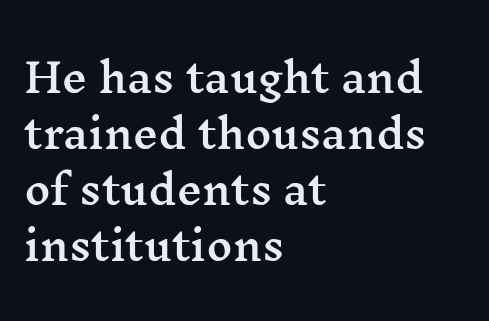
The image shows 40 px wide serif type, upright; set left-aligned, normal line spacing (1.4x), normal letter spacing, not underlined; medium stroke contrast and a medium x-height.
